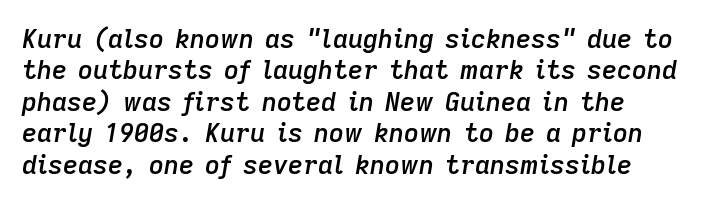
Default kerning and tracking; the words read as compact shapes. The space directly below the letters is spotless. Italic? Definitely — the glyphs are oblique. This is the in-between weight designers call semibold or demi.
